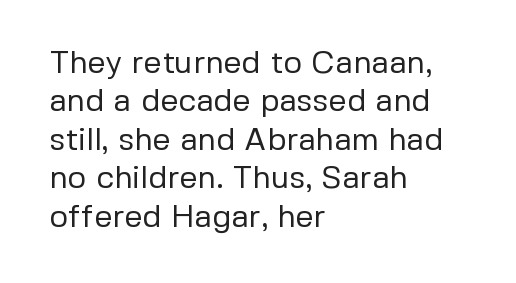
{"serif": "no", "italic": "no", "bold": "no", "weight": "regular", "width": "normal", "stroke_contrast": "low", "x_height": "medium", "monospaced": "no", "underline": "no", "align": "left", "line_spacing_ratio": 1.2, "letter_spacing": "normal", "letter_spacing_em": 0.0, "glyph_px": 32}
